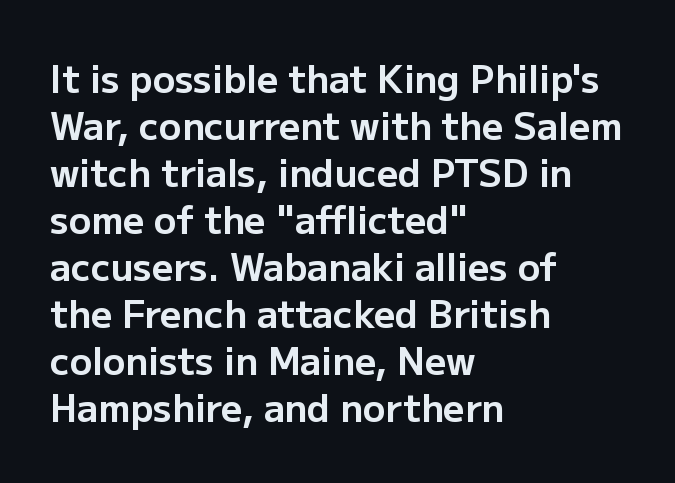
Q: Is the text bold? A: Yes.
Q: Is the text italic (slanted)? A: No, it is upright.
Q: Is the typeface a serif or a sans-serif typeface? A: Sans-serif.
Q: Is the text underlined? A: No.
Q: How is the paragraph aligned? A: Left-aligned.
Q: Is the spacing between letters normal or unusually wide? A: Normal.
Q: Is the spacing between lines tight, normal or loose? A: Normal.
Q: Width (condensed, normal, or wide)? A: Normal.
Q: Stroke contrast? A: Low.
Q: x-height? A: Medium.
Q: Monospaced? A: No.
